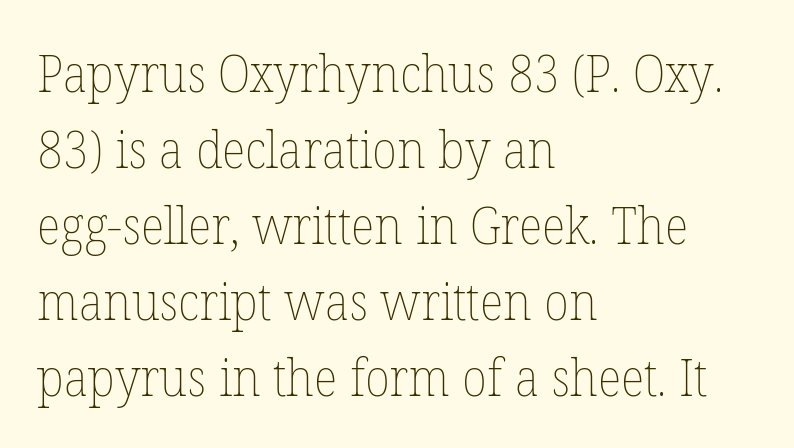
Q: Is the text bold? A: No.
Q: Is the text italic (slanted)? A: No, it is upright.
Q: Is the text underlined? A: No.
Q: How is the paragraph aligned? A: Left-aligned.
Q: Is the spacing between letters normal or unusually wide? A: Normal.
Q: Is the spacing between lines tight, normal or loose? A: Normal.
Q: Width (condensed, normal, or wide)? A: Normal.
Q: Stroke contrast? A: Low.
Q: x-height? A: Medium.
Q: Monospaced? A: No.
